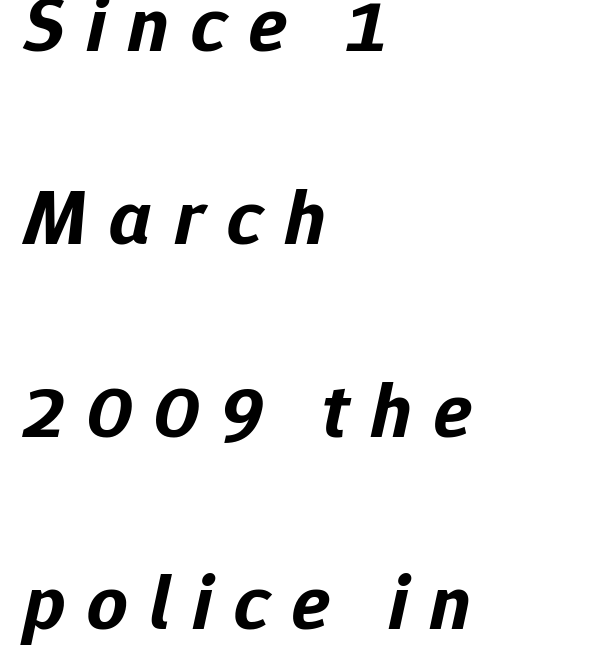
{"italic": "yes", "lean": "right", "slant_degrees": 12, "bold": "yes", "weight": "bold", "width": "normal", "stroke_contrast": "low", "x_height": "medium", "monospaced": "no", "underline": "no", "align": "left", "line_spacing": "loose", "line_spacing_ratio": 2.44, "letter_spacing": "wide", "letter_spacing_em": 0.28, "glyph_px": 79}
